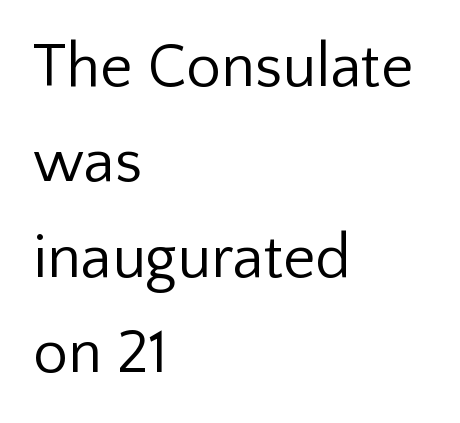
{"serif": "no", "italic": "no", "bold": "no", "weight": "regular", "width": "normal", "stroke_contrast": "low", "x_height": "medium", "monospaced": "no", "underline": "no", "align": "left", "line_spacing": "normal", "line_spacing_ratio": 1.54, "letter_spacing": "normal", "letter_spacing_em": 0.0, "glyph_px": 62}
